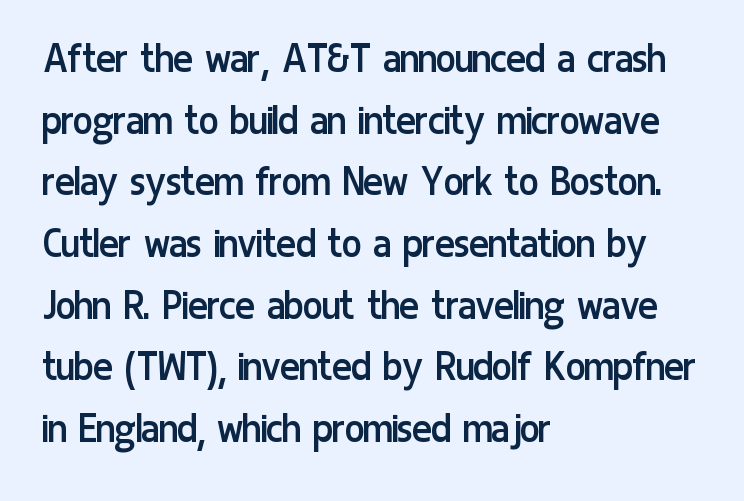
The image shows 46 px regular-weight, condensed sans-serif type, upright; set left-aligned, normal line spacing (1.34x), normal letter spacing, not underlined; low stroke contrast and a medium x-height.
